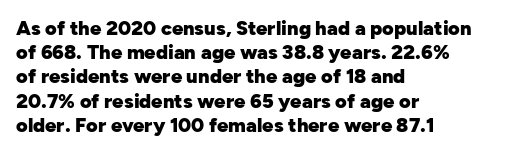
Q: Is the text bold? A: Yes.
Q: Is the text italic (slanted)? A: No, it is upright.
Q: Is the text underlined? A: No.
Q: How is the paragraph aligned? A: Left-aligned.
Q: Is the spacing between letters normal or unusually wide? A: Normal.
